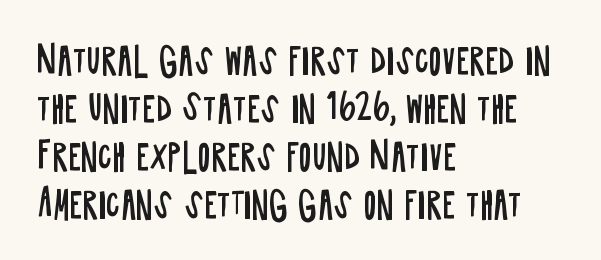
{"serif": "no", "italic": "no", "bold": "no", "weight": "regular", "width": "condensed", "stroke_contrast": "low", "x_height": "large", "monospaced": "no", "underline": "no", "align": "left", "line_spacing": "normal", "line_spacing_ratio": 1.37, "letter_spacing": "normal", "letter_spacing_em": 0.0, "glyph_px": 35}
